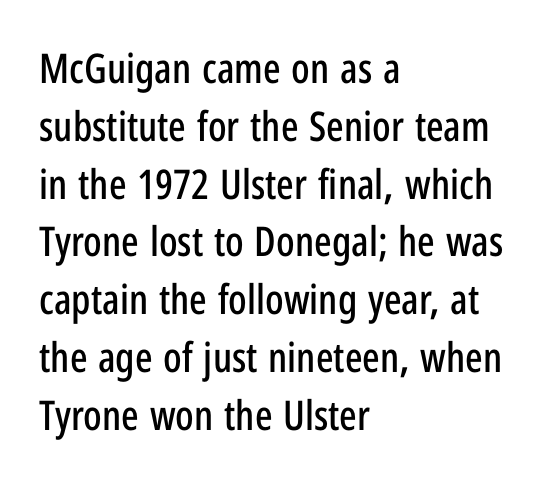
Q: Is the text italic (slanted)? A: No, it is upright.
Q: Is the typeface a serif or a sans-serif typeface? A: Sans-serif.
Q: Is the text underlined? A: No.
Q: How is the paragraph aligned? A: Left-aligned.
Q: Is the spacing between letters normal or unusually wide? A: Normal.
Q: Is the spacing between lines tight, normal or loose? A: Normal.
Q: Width (condensed, normal, or wide)? A: Condensed.
Q: Stroke contrast? A: Low.
Q: x-height? A: Medium.
Q: Monospaced? A: No.
